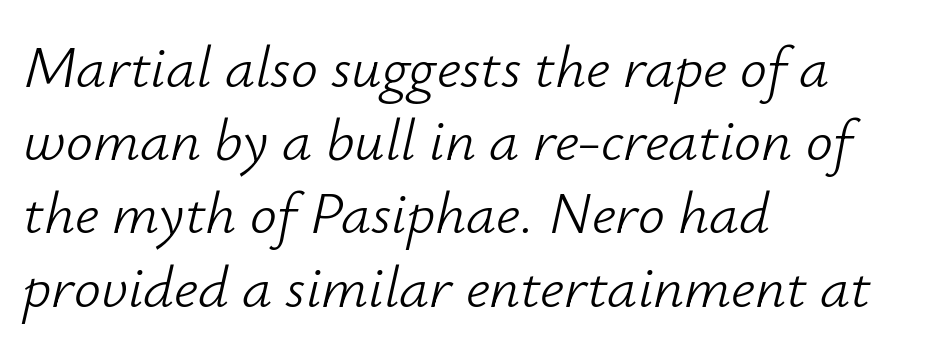
Q: Is the text bold? A: No.
Q: Is the text italic (slanted)? A: Yes, it leans right by about 12 degrees.
Q: Is the text underlined? A: No.
Q: How is the paragraph aligned? A: Left-aligned.
Q: Is the spacing between letters normal or unusually wide? A: Normal.
Q: Width (condensed, normal, or wide)? A: Normal.
Q: Stroke contrast? A: Low.
Q: x-height? A: Small.
Q: Monospaced? A: No.
